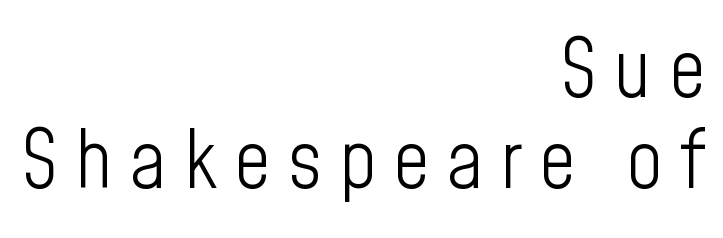
The image shows 79 px light, condensed sans-serif type, upright; set right-aligned, tight line spacing (1.15x), unusually wide letter spacing (+0.22 em), not underlined; low stroke contrast and a medium x-height.
